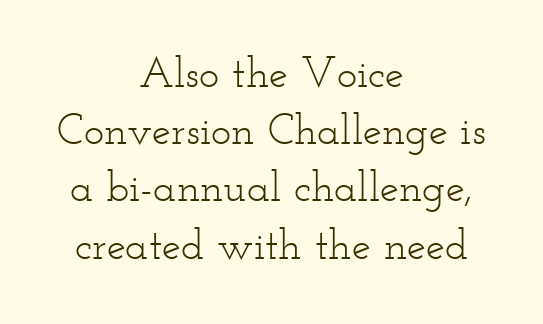
Q: Is the text bold? A: No.
Q: Is the text italic (slanted)? A: No, it is upright.
Q: Is the typeface a serif or a sans-serif typeface? A: Serif.
Q: Is the text underlined? A: No.
Q: How is the paragraph aligned? A: Centered.
Q: Is the spacing between letters normal or unusually wide? A: Normal.
Q: Is the spacing between lines tight, normal or loose? A: Normal.
Q: Width (condensed, normal, or wide)? A: Wide.
Q: Stroke contrast? A: Low.
Q: x-height? A: Small.
Q: Monospaced? A: No.
